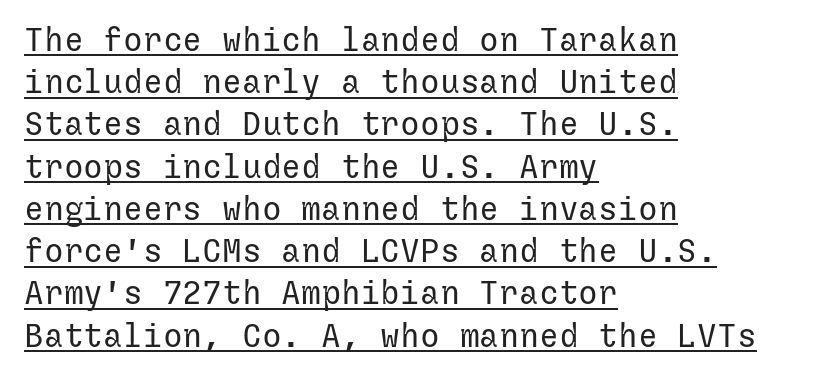
The letters stand straight up with perfectly vertical stems. A normal amount of white space separates one row of letters from the next. These characters rest on top of a visible drawn line. Standard letterfit; no display-style spreading of the glyphs. The lines are quadded left. Are there feet on the stems? There aren't — it's a sans.
